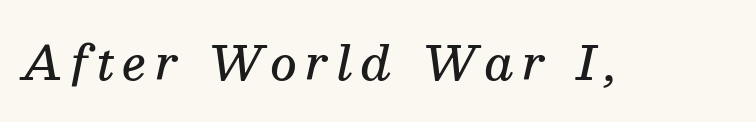
Q: Is the text bold? A: Semi-bold.
Q: Is the text italic (slanted)? A: Yes, it leans right by about 13 degrees.
Q: Is the typeface a serif or a sans-serif typeface? A: Serif.
Q: Is the text underlined? A: No.
Q: Width (condensed, normal, or wide)? A: Normal.
Q: Stroke contrast? A: Medium.
Q: x-height? A: Medium.
Q: Monospaced? A: No.
